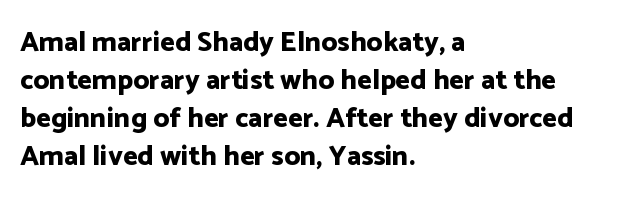
The image shows 28 px bold sans-serif type, upright; set left-aligned, normal line spacing (1.36x), normal letter spacing, not underlined; low stroke contrast and a medium x-height.
